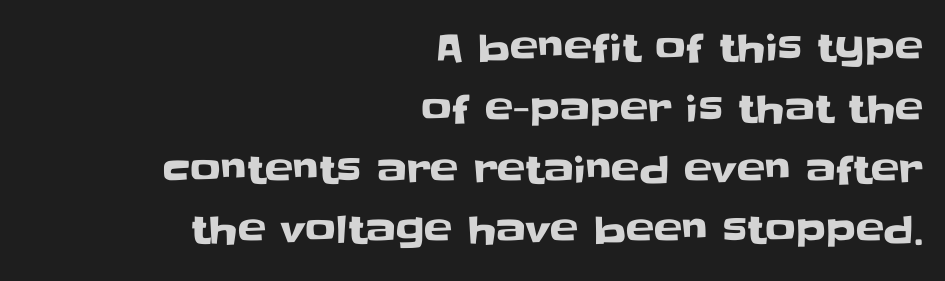
The image shows 38 px sans-serif type, upright; set right-aligned, normal line spacing (1.6x), normal letter spacing, not underlined; low stroke contrast and a large x-height.
